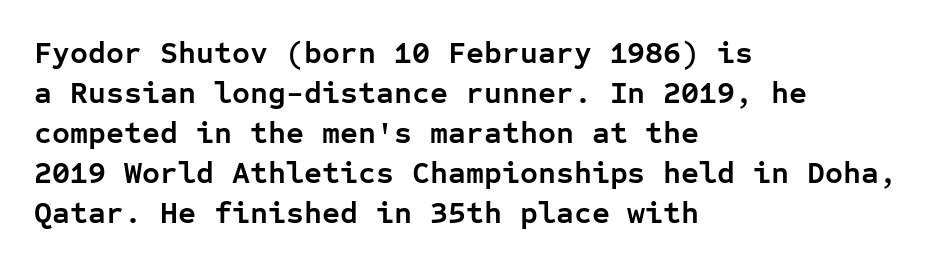
Q: Is the text bold? A: Yes.
Q: Is the text italic (slanted)? A: No, it is upright.
Q: Is the typeface a serif or a sans-serif typeface? A: Sans-serif.
Q: Is the text underlined? A: No.
Q: How is the paragraph aligned? A: Left-aligned.
Q: Is the spacing between letters normal or unusually wide? A: Normal.
Q: Is the spacing between lines tight, normal or loose? A: Normal.
Q: Width (condensed, normal, or wide)? A: Normal.
Q: Stroke contrast? A: Low.
Q: x-height? A: Medium.
Q: Monospaced? A: Yes.
